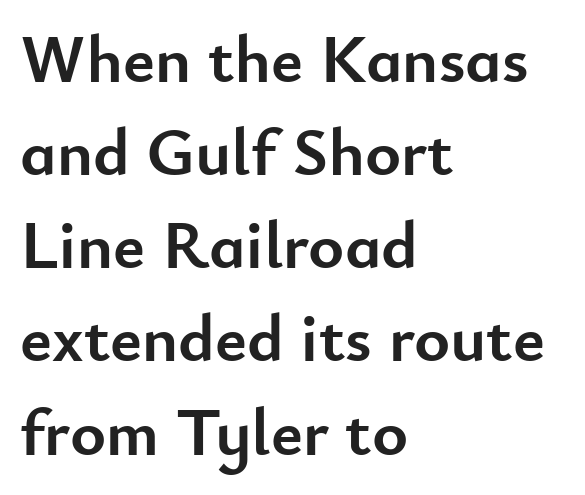
The image shows 68 px semibold sans-serif type, upright; set left-aligned, normal line spacing (1.37x), normal letter spacing, not underlined; low stroke contrast and a small x-height.
